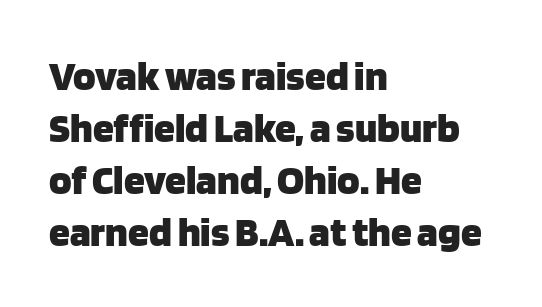
Q: Is the text bold? A: Yes.
Q: Is the text italic (slanted)? A: No, it is upright.
Q: Is the typeface a serif or a sans-serif typeface? A: Sans-serif.
Q: Is the text underlined? A: No.
Q: How is the paragraph aligned? A: Left-aligned.
Q: Is the spacing between letters normal or unusually wide? A: Normal.
Q: Width (condensed, normal, or wide)? A: Normal.
Q: Stroke contrast? A: Low.
Q: x-height? A: Large.
Q: Monospaced? A: No.
